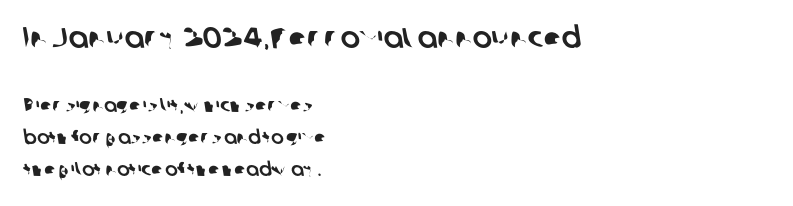
To sum up the face: it is a sans, with no serifs. Just letters on the line, the space beneath them empty. This sample keeps an unexceptional amount of space between lines. The paragraph has a hard left edge and a soft right edge. The initial chunk of copy outweighs the following chunk in type size.
